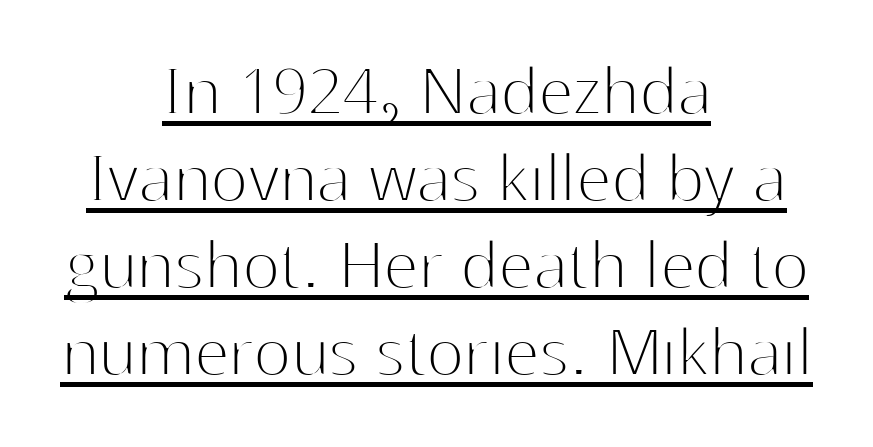
The glyphs are accompanied by a horizontal stroke just below them. Are there feet on the stems? There aren't — it's a sans. Inter-character spacing is left at the font's built-in metrics. Visually the block forms a symmetrical silhouette, jagged on both flanks. The font is comparable to plain body text, perhaps lighter.
